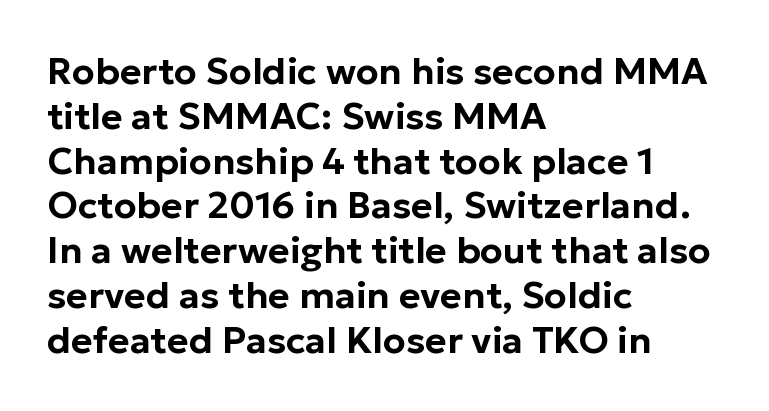
{"serif": "no", "italic": "no", "width": "normal", "stroke_contrast": "low", "x_height": "medium", "monospaced": "no", "underline": "no", "align": "left", "line_spacing_ratio": 1.21, "letter_spacing": "normal", "letter_spacing_em": 0.0, "glyph_px": 37}
